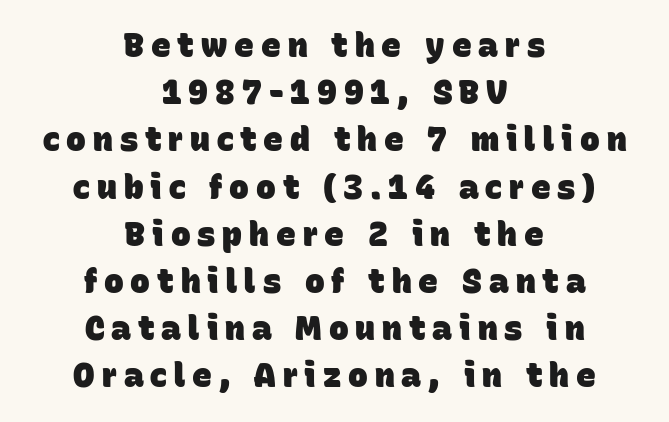
{"serif": "no", "bold": "yes", "weight": "heavy", "width": "normal", "stroke_contrast": "low", "x_height": "large", "monospaced": "no", "underline": "no", "align": "center", "line_spacing": "normal", "line_spacing_ratio": 1.43, "letter_spacing": "wide", "letter_spacing_em": 0.21, "glyph_px": 33}
